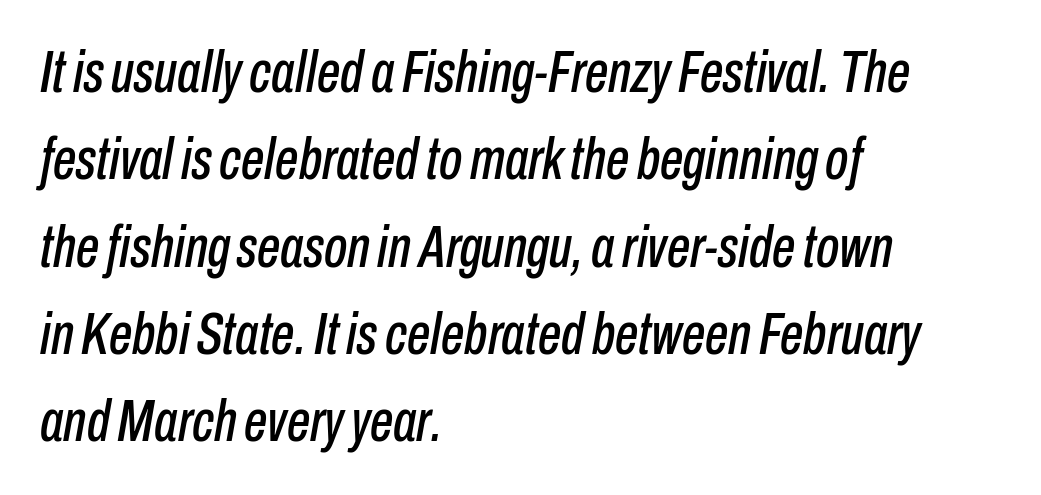
{"italic": "yes", "lean": "right", "slant_degrees": 10, "width": "condensed", "stroke_contrast": "low", "x_height": "medium", "monospaced": "no", "underline": "no", "align": "left", "line_spacing": "normal", "line_spacing_ratio": 1.48, "letter_spacing": "normal", "letter_spacing_em": 0.0, "glyph_px": 59}
